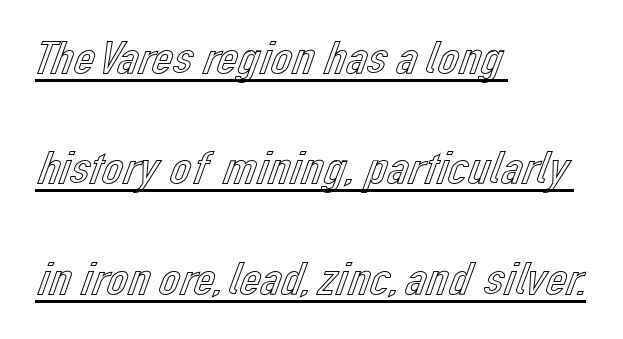
Q: Is the text italic (slanted)? A: Yes.
Q: Is the text underlined? A: Yes.
Q: How is the paragraph aligned? A: Left-aligned.
Q: Is the spacing between letters normal or unusually wide? A: Normal.
Q: Is the spacing between lines tight, normal or loose? A: Loose.
Q: Width (condensed, normal, or wide)? A: Normal.
Q: x-height? A: Medium.
Q: Monospaced? A: No.
